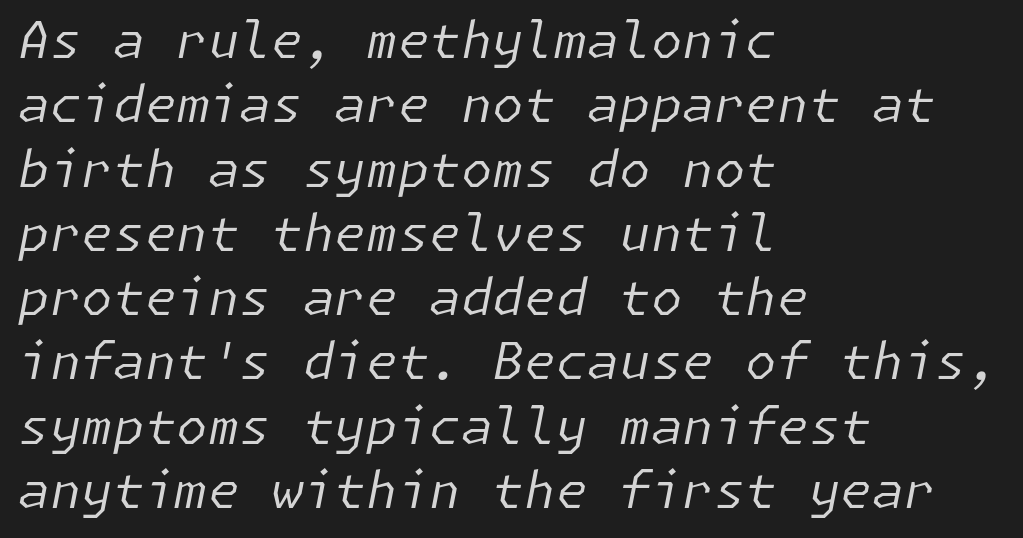
Q: Is the text bold? A: No.
Q: Is the text italic (slanted)? A: Yes, it leans right by about 11 degrees.
Q: Is the text underlined? A: No.
Q: How is the paragraph aligned? A: Left-aligned.
Q: Is the spacing between letters normal or unusually wide? A: Normal.
Q: Is the spacing between lines tight, normal or loose? A: Normal.
Q: Width (condensed, normal, or wide)? A: Normal.
Q: Stroke contrast? A: Low.
Q: x-height? A: Medium.
